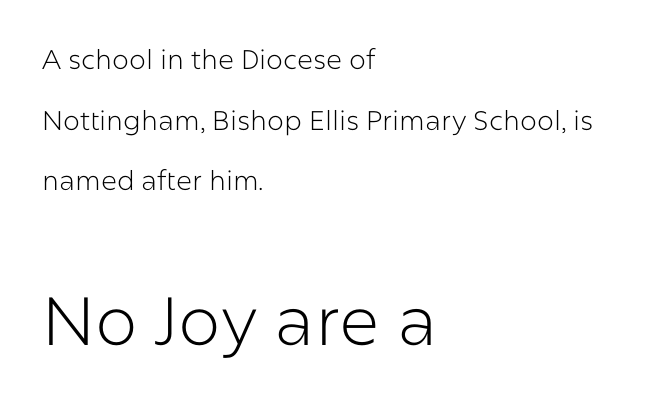
Q: Is the text bold? A: No.
Q: Is the text italic (slanted)? A: No, it is upright.
Q: Is the typeface a serif or a sans-serif typeface? A: Sans-serif.
Q: Is the text underlined? A: No.
Q: How is the paragraph aligned? A: Left-aligned.
Q: Is the spacing between letters normal or unusually wide? A: Normal.
Q: Is the spacing between lines tight, normal or loose? A: Loose.
Q: Which block of text is set in a larger size, the first (top) or the second (bottom)? A: The second (bottom) one.
Q: Width (condensed, normal, or wide)? A: Normal.
Q: Stroke contrast? A: Low.
Q: x-height? A: Medium.
Q: Monospaced? A: No.
